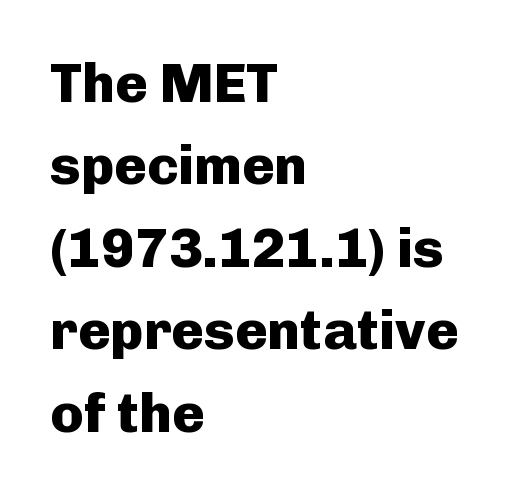
Only glyphs here, with clear space below each row. Casual observation: everything's shoved over to the left. These lines are rendered in a variable-pitch font. Normally led — the rows are evenly, conventionally spaced. The passage shown is typeset with a sans-serif family. These words are printed bold, with thick strokes throughout.
